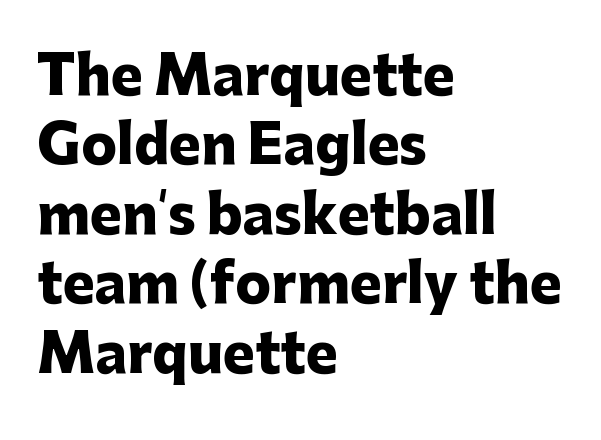
{"serif": "no", "italic": "no", "bold": "yes", "weight": "heavy", "width": "normal", "stroke_contrast": "low", "x_height": "medium", "monospaced": "no", "underline": "no", "align": "left", "line_spacing": "normal", "line_spacing_ratio": 1.31, "letter_spacing": "normal", "letter_spacing_em": 0.0, "glyph_px": 53}
